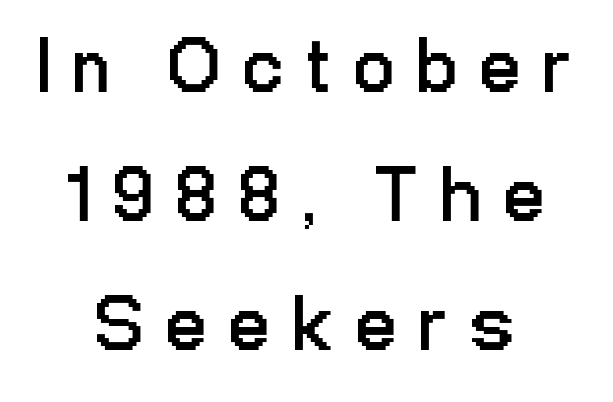
Q: Is the text bold? A: No.
Q: Is the text italic (slanted)? A: No, it is upright.
Q: Is the typeface a serif or a sans-serif typeface? A: Sans-serif.
Q: Is the text underlined? A: No.
Q: How is the paragraph aligned? A: Centered.
Q: Is the spacing between letters normal or unusually wide? A: Unusually wide.
Q: Is the spacing between lines tight, normal or loose? A: Normal.
Q: Width (condensed, normal, or wide)? A: Condensed.
Q: Stroke contrast? A: Low.
Q: x-height? A: Medium.
Q: Monospaced? A: No.
